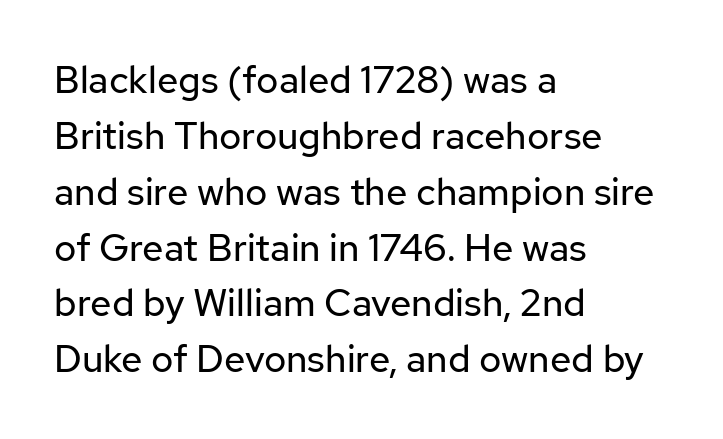
Do the characters align in a grid? No, the font is proportional. The string is rendered with underlining switched off. Serifs: no, the terminals of the letterforms are clean. Glyph-to-glyph distance matches everyday printed text. Interline gaps are of average width in this sample.
